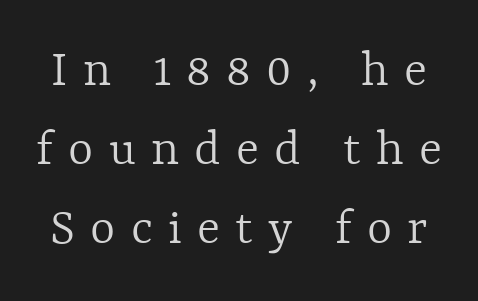
{"italic": "no", "bold": "no", "weight": "light", "width": "normal", "x_height": "medium", "monospaced": "no", "underline": "no", "line_spacing": "normal", "line_spacing_ratio": 1.46, "letter_spacing": "wide", "letter_spacing_em": 0.28, "glyph_px": 54}
